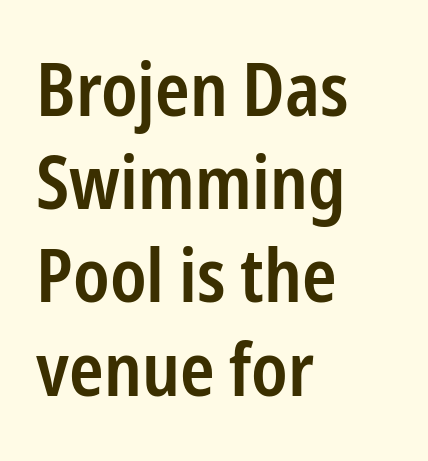
Q: Is the text bold? A: Semi-bold.
Q: Is the text italic (slanted)? A: No, it is upright.
Q: Is the typeface a serif or a sans-serif typeface? A: Sans-serif.
Q: Is the text underlined? A: No.
Q: How is the paragraph aligned? A: Left-aligned.
Q: Is the spacing between letters normal or unusually wide? A: Normal.
Q: Is the spacing between lines tight, normal or loose? A: Normal.
Q: Width (condensed, normal, or wide)? A: Condensed.
Q: Stroke contrast? A: Low.
Q: x-height? A: Medium.
Q: Monospaced? A: No.
